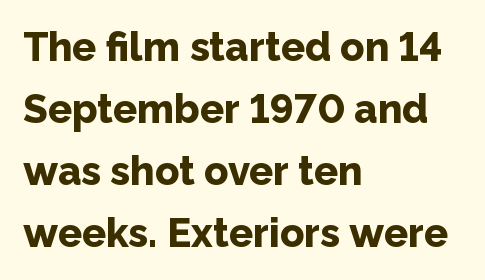
Italic? Not at all — the glyphs are vertical. What weight is shown? A full bold with thick strokes. In terms of leading, this rendering sits right in the middle. Quick note: underline off. Caption: multi-line text, flush left, ragged right. The rendering uses natural spacing where letterforms have individual widths.
